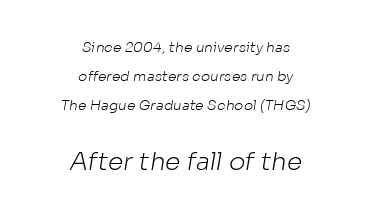
Is the letter spacing exaggerated? No — it looks like the ordinary default. The designer gave the closing block more size than the opening block. The rendering positions every line midway between the sides. Heaviness? Minimal to ordinary, like unemphasized prose. The line-height multiplier appears high, well above default.
